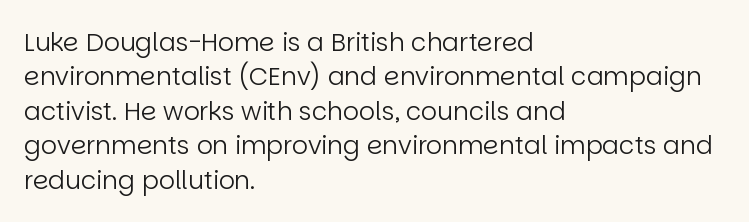
The image shows 25 px text type, upright; set left-aligned, normal line spacing (1.38x), normal letter spacing, not underlined.
